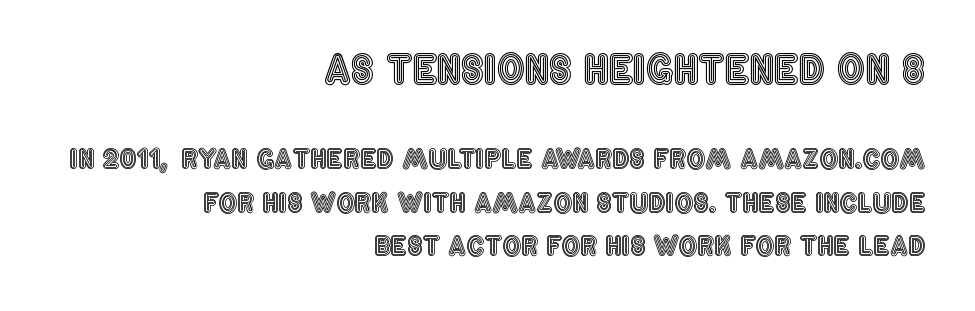
Q: Is the text italic (slanted)? A: No, it is upright.
Q: Is the text underlined? A: No.
Q: How is the paragraph aligned? A: Right-aligned.
Q: Is the spacing between letters normal or unusually wide? A: Normal.
Q: Is the spacing between lines tight, normal or loose? A: Normal.
Q: Which block of text is set in a larger size, the first (top) or the second (bottom)? A: The first (top) one.
Q: Width (condensed, normal, or wide)? A: Condensed.
Q: x-height? A: Large.
Q: Monospaced? A: No.
